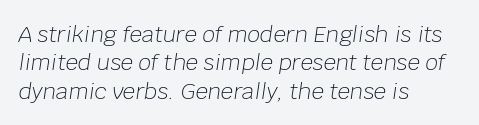
Q: Is the text bold? A: No.
Q: Is the text italic (slanted)? A: Yes, it leans right by about 8 degrees.
Q: Is the text underlined? A: No.
Q: How is the paragraph aligned? A: Left-aligned.
Q: Is the spacing between letters normal or unusually wide? A: Normal.
Q: Is the spacing between lines tight, normal or loose? A: Normal.
